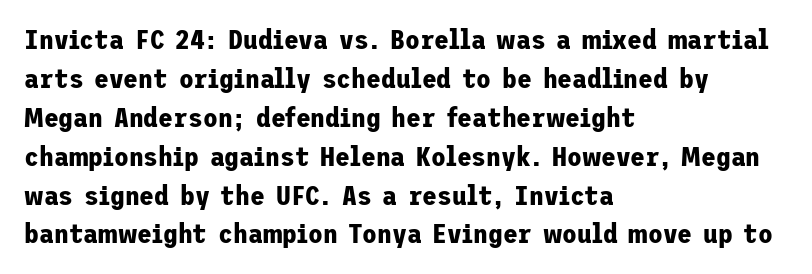
The image shows 27 px bold type, upright; set left-aligned, normal line spacing (1.44x), normal letter spacing, not underlined.
